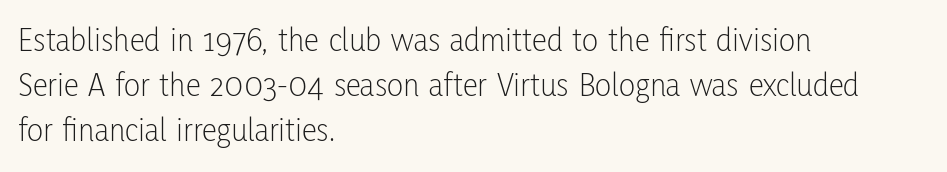
The image shows 34 px light, condensed sans-serif type, upright; set left-aligned, normal line spacing (1.32x), normal letter spacing, not underlined; low stroke contrast and a medium x-height.
